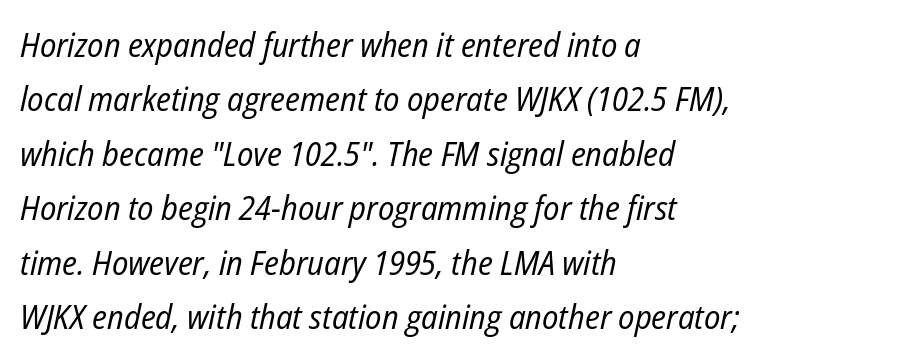
The image shows 34 px regular-weight, condensed type, italic (leaning right); set left-aligned, normal line spacing (1.6x), normal letter spacing, not underlined; low stroke contrast and a medium x-height.
